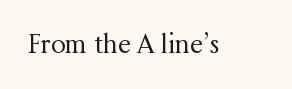
A roman cut, with each character standing at attention. Decoration check: the copy has no underline. The gaps between neighbouring characters are ordinary and unremarkable. Bold? No — there's no thickening of the strokes.
